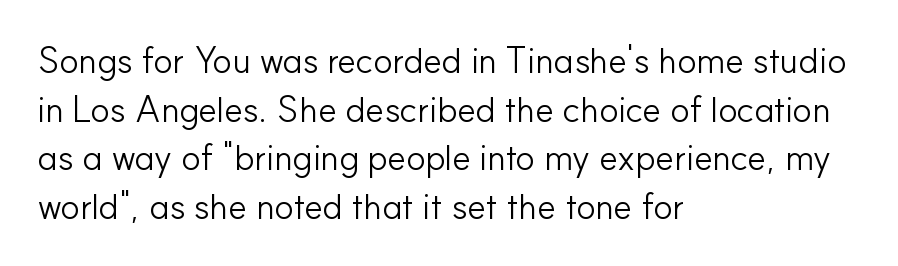
{"serif": "no", "italic": "no", "bold": "no", "weight": "light", "width": "normal", "stroke_contrast": "low", "x_height": "small", "monospaced": "no", "underline": "no", "align": "left", "line_spacing": "normal", "line_spacing_ratio": 1.35, "letter_spacing": "normal", "letter_spacing_em": 0.0, "glyph_px": 36}
